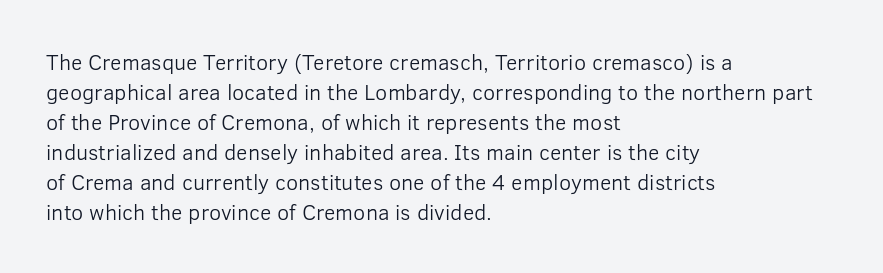
The image shows 22 px text type, upright; set left-aligned, normal line spacing (1.36x), normal letter spacing, not underlined.
